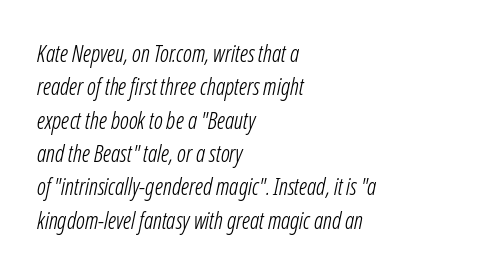
Quick note: underline off. Nobody touched the tracking dial on this one. Quick note: italic. How would I describe the line gaps? Plain and ordinary. Nothing heavy about these letters — not bold at all.
